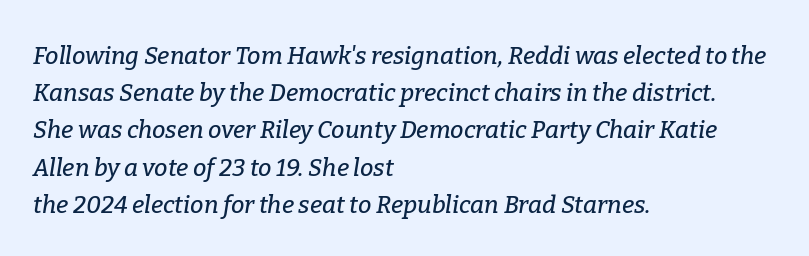
Q: Is the text italic (slanted)? A: Yes, it leans right by about 9 degrees.
Q: Is the text underlined? A: No.
Q: How is the paragraph aligned? A: Left-aligned.
Q: Is the spacing between letters normal or unusually wide? A: Normal.
Q: Is the spacing between lines tight, normal or loose? A: Normal.
